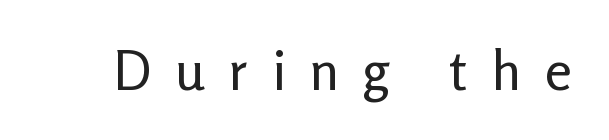
{"serif": "no", "italic": "no", "bold": "no", "weight": "regular", "width": "normal", "stroke_contrast": "low", "x_height": "medium", "monospaced": "no", "underline": "no", "letter_spacing": "wide", "letter_spacing_em": 0.43, "glyph_px": 55}
